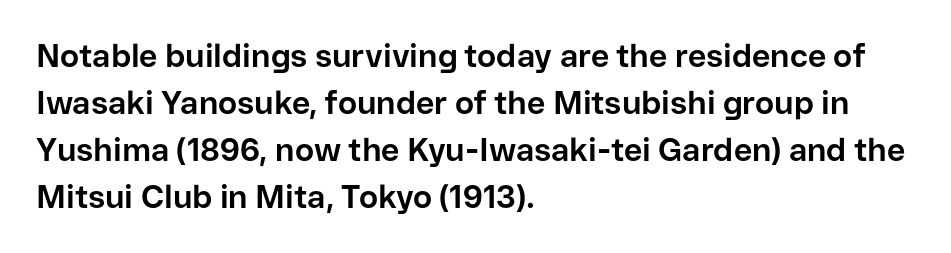
Pretty heavy lettering here — definitely bold. A typesetter would mark this as roman, not italic. Classification — sans serif. Varying glyph widths throughout — classic text-font behaviour.
